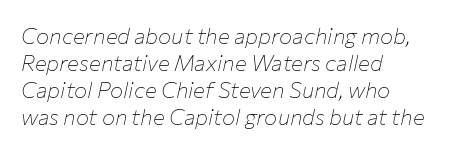
Q: Is the text bold? A: No.
Q: Is the text italic (slanted)? A: Yes, it leans right by about 12 degrees.
Q: Is the text underlined? A: No.
Q: How is the paragraph aligned? A: Left-aligned.
Q: Is the spacing between letters normal or unusually wide? A: Normal.
